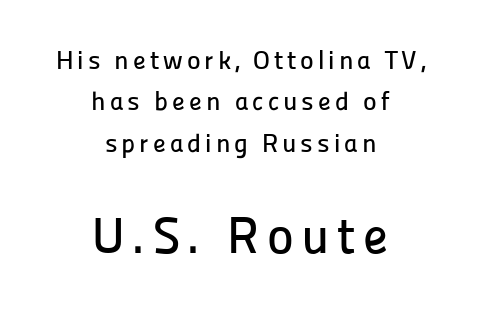
{"serif": "no", "italic": "no", "width": "normal", "stroke_contrast": "low", "x_height": "medium", "monospaced": "no", "underline": "no", "align": "center", "line_spacing": "normal", "line_spacing_ratio": 1.59, "larger_block": "second", "size_ratio": 1.96, "glyph_px": 51}
